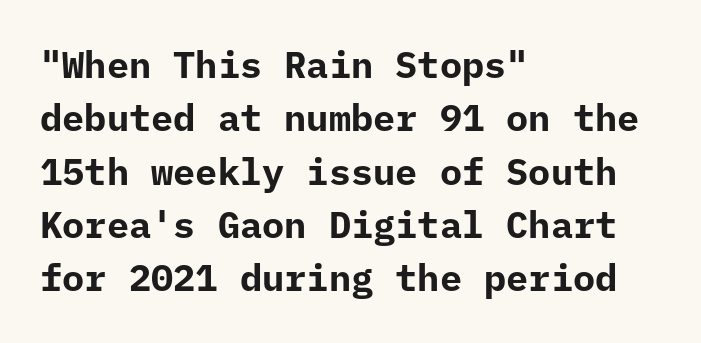
{"serif": "no", "italic": "no", "bold": "yes", "weight": "bold", "width": "normal", "stroke_contrast": "low", "x_height": "medium", "monospaced": "yes", "underline": "no", "align": "left", "line_spacing": "normal", "line_spacing_ratio": 1.44, "letter_spacing": "normal", "letter_spacing_em": 0.0, "glyph_px": 37}
